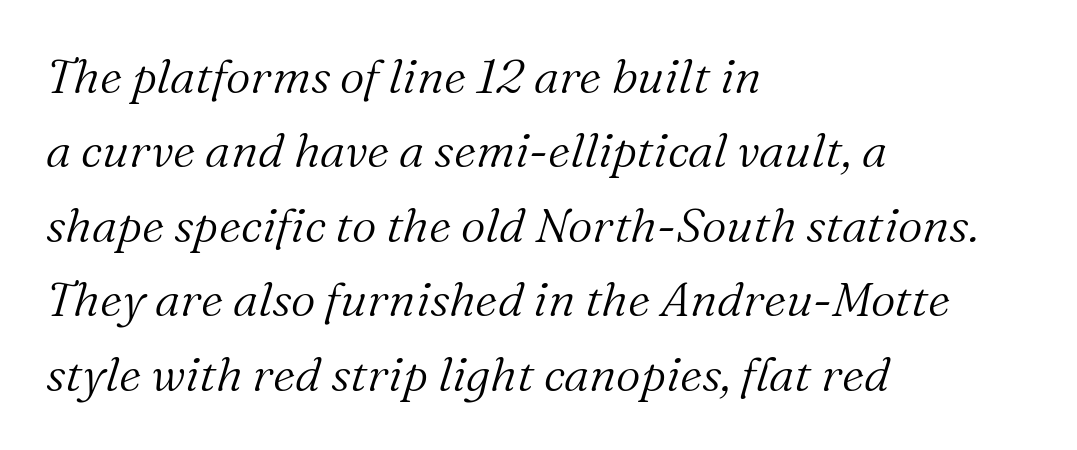
{"serif": "yes", "italic": "yes", "lean": "right", "slant_degrees": 16, "bold": "no", "weight": "light", "width": "normal", "stroke_contrast": "medium", "x_height": "medium", "monospaced": "no", "underline": "no", "align": "left", "line_spacing": "normal", "line_spacing_ratio": 1.55, "letter_spacing": "normal", "letter_spacing_em": 0.0, "glyph_px": 48}
